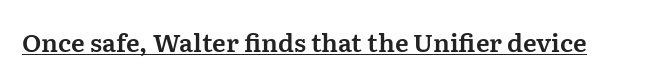
{"italic": "no", "underline": "yes", "letter_spacing": "normal", "letter_spacing_em": 0.0, "glyph_px": 25}
